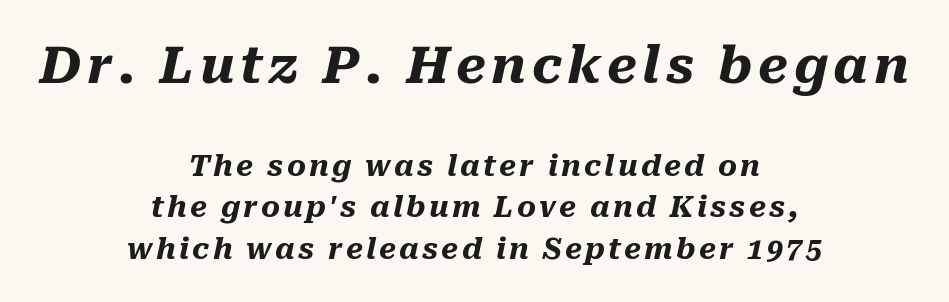
Both edges are ragged and mirror each other, which tells us the setting is centered. Honestly, there is no underline to notice here at all. The block sitting higher on the canvas is the one with enlarged characters. Caption: bold face, heavy strokes. Observe the lean: these are italic letterforms. A typesetter would call this proportional, since set widths differ per character.
